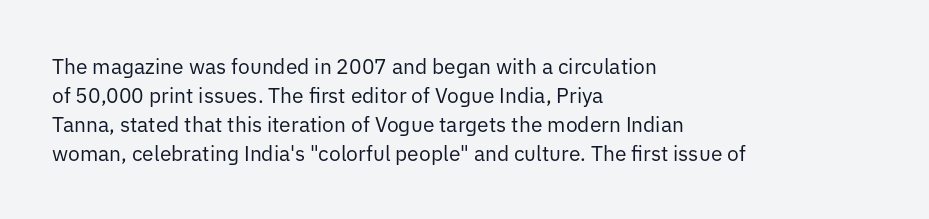
Q: Is the text bold? A: No.
Q: Is the text italic (slanted)? A: No, it is upright.
Q: Is the text underlined? A: No.
Q: How is the paragraph aligned? A: Left-aligned.
Q: Is the spacing between letters normal or unusually wide? A: Normal.
Q: Is the spacing between lines tight, normal or loose? A: Normal.
